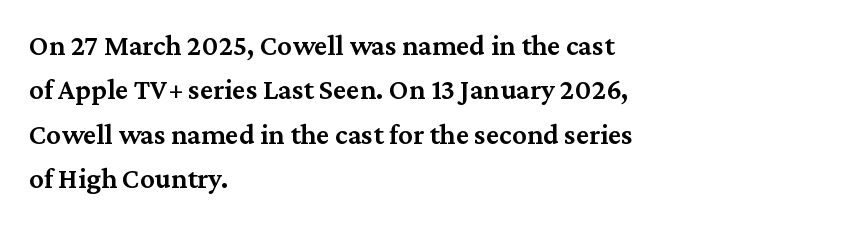
The image shows 29 px semibold serif type, upright; set left-aligned, normal line spacing (1.53x), normal letter spacing, not underlined; medium stroke contrast and a medium x-height.
